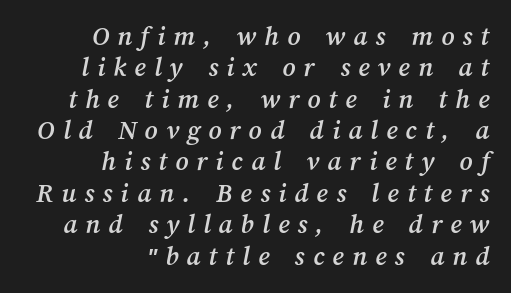
{"width": "normal", "stroke_contrast": "medium", "x_height": "medium", "monospaced": "no", "underline": "no", "align": "right", "line_spacing": "tight", "line_spacing_ratio": 1.12, "letter_spacing": "wide", "letter_spacing_em": 0.29, "glyph_px": 28}
